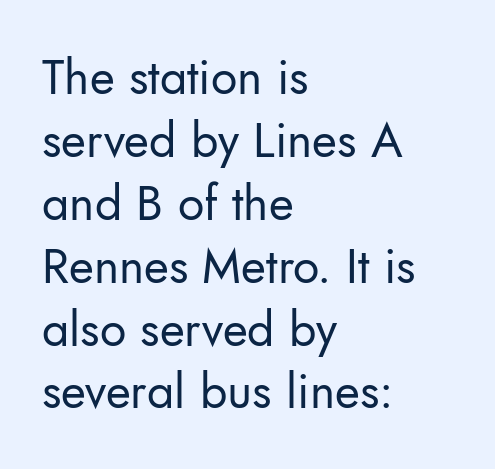
The image shows 48 px regular-weight sans-serif type, upright; set left-aligned, normal line spacing (1.31x), normal letter spacing, not underlined; low stroke contrast and a small x-height.
